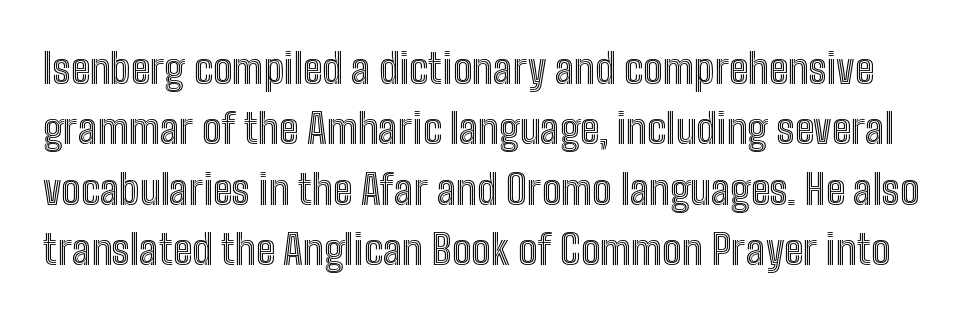
{"italic": "no", "width": "condensed", "x_height": "medium", "monospaced": "no", "underline": "no", "line_spacing": "normal", "line_spacing_ratio": 1.47, "letter_spacing": "normal", "letter_spacing_em": 0.0, "glyph_px": 41}
